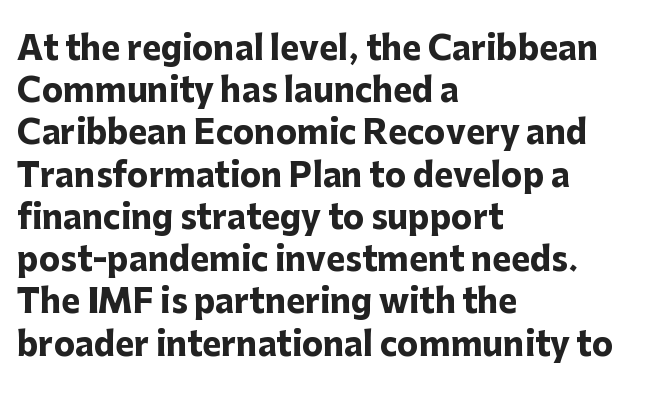
Q: Is the text bold? A: Yes.
Q: Is the text italic (slanted)? A: No, it is upright.
Q: Is the typeface a serif or a sans-serif typeface? A: Sans-serif.
Q: Is the text underlined? A: No.
Q: How is the paragraph aligned? A: Left-aligned.
Q: Is the spacing between letters normal or unusually wide? A: Normal.
Q: Is the spacing between lines tight, normal or loose? A: Normal.
Q: Width (condensed, normal, or wide)? A: Normal.
Q: Stroke contrast? A: Low.
Q: x-height? A: Medium.
Q: Monospaced? A: No.
